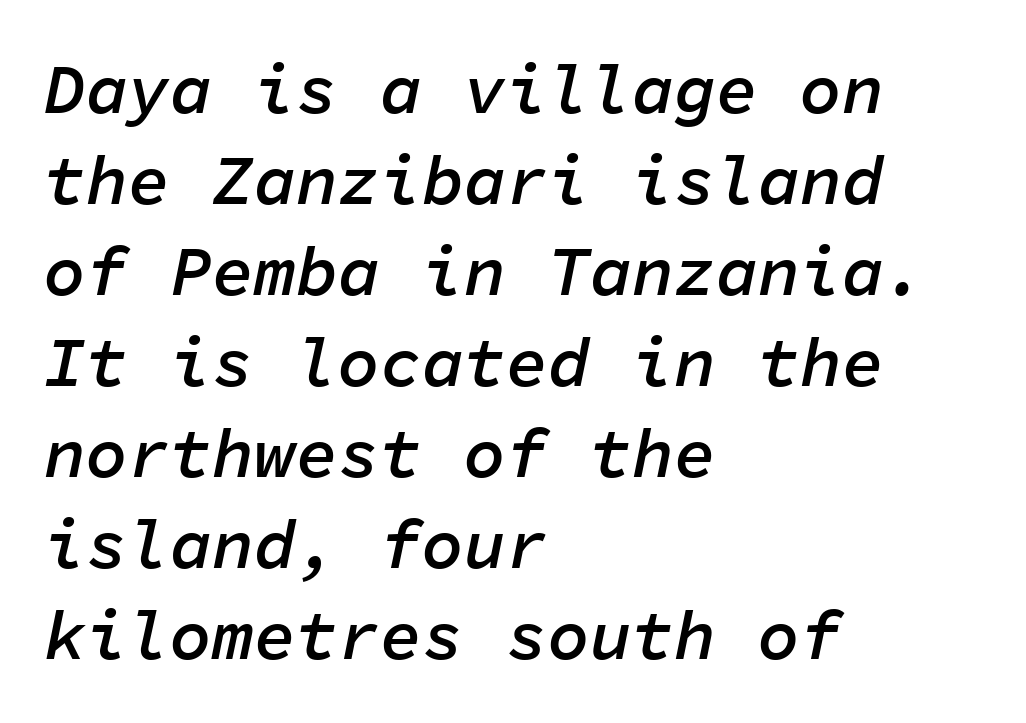
{"italic": "yes", "lean": "right", "slant_degrees": 11, "bold": "semi", "weight": "semibold", "width": "normal", "stroke_contrast": "low", "x_height": "medium", "monospaced": "yes", "underline": "no", "align": "left", "line_spacing": "normal", "line_spacing_ratio": 1.3, "letter_spacing": "normal", "letter_spacing_em": 0.0, "glyph_px": 70}
